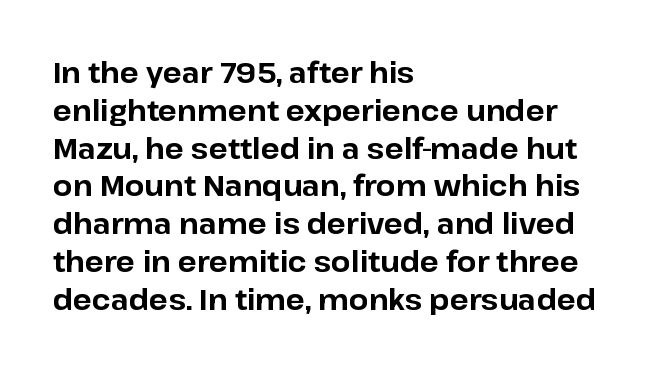
{"serif": "no", "italic": "no", "bold": "yes", "weight": "bold", "width": "normal", "stroke_contrast": "low", "x_height": "medium", "monospaced": "no", "underline": "no", "align": "left", "line_spacing": "normal", "line_spacing_ratio": 1.35, "letter_spacing": "normal", "letter_spacing_em": 0.0, "glyph_px": 28}
